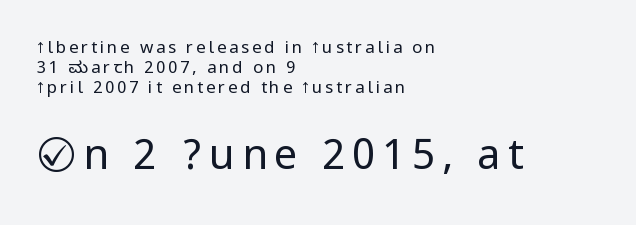
The image shows 42 px regular-weight, condensed sans-serif type, upright; set left-aligned, line spacing 1.17x, not underlined; the second (bottom) block is 2.47x larger; low stroke contrast.
